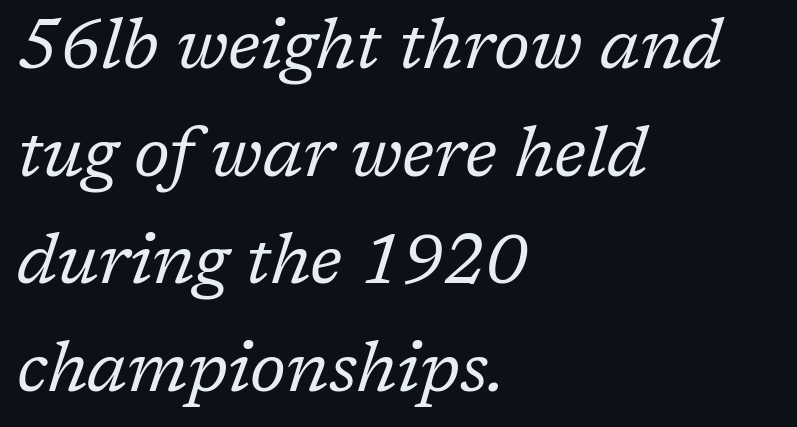
The line-height multiplier appears to be the usual default. The paragraph shown leans on its left margin. Is this a fixed-width face? No — the glyphs have proportional, varying widths. Little horizontal feet cap the strokes, marking this as serif type.
